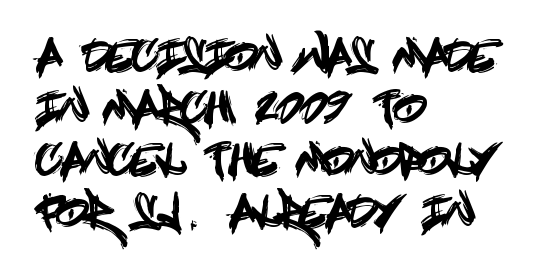
{"serif": "no", "width": "condensed", "x_height": "large", "underline": "no", "align": "left", "line_spacing_ratio": 1.21, "letter_spacing": "normal", "letter_spacing_em": 0.0, "glyph_px": 43}
